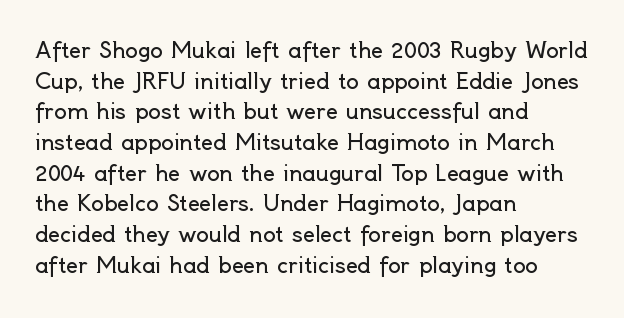
{"italic": "no", "bold": "no", "underline": "no", "align": "left", "line_spacing": "normal", "line_spacing_ratio": 1.46, "letter_spacing": "normal", "letter_spacing_em": 0.0, "glyph_px": 21}
